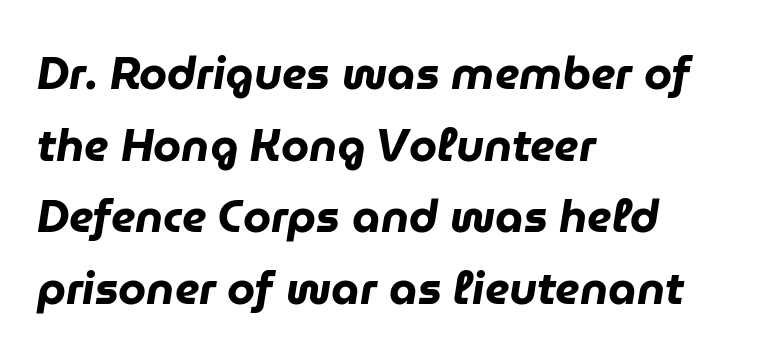
Q: Is the text bold? A: Yes.
Q: Is the text italic (slanted)? A: Yes, it leans right by about 9 degrees.
Q: Is the text underlined? A: No.
Q: How is the paragraph aligned? A: Left-aligned.
Q: Is the spacing between letters normal or unusually wide? A: Normal.
Q: Is the spacing between lines tight, normal or loose? A: Normal.
Q: Width (condensed, normal, or wide)? A: Normal.
Q: Stroke contrast? A: Low.
Q: x-height? A: Medium.
Q: Monospaced? A: No.
